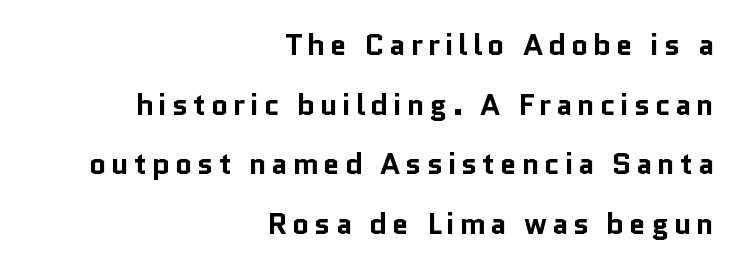
Q: Is the text bold? A: Yes.
Q: Is the text italic (slanted)? A: No, it is upright.
Q: Is the typeface a serif or a sans-serif typeface? A: Sans-serif.
Q: Is the text underlined? A: No.
Q: How is the paragraph aligned? A: Right-aligned.
Q: Is the spacing between lines tight, normal or loose? A: Loose.
Q: Width (condensed, normal, or wide)? A: Normal.
Q: Stroke contrast? A: Low.
Q: x-height? A: Medium.
Q: Monospaced? A: No.
